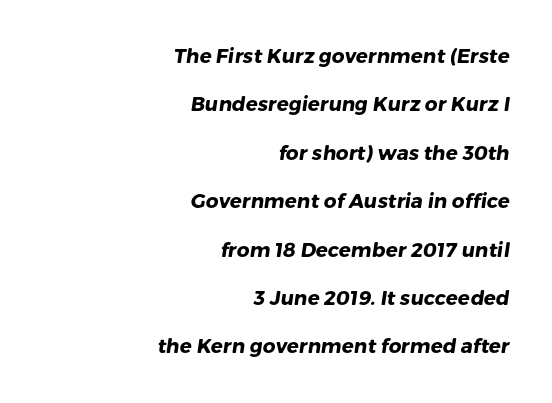
Q: Is the text bold? A: Yes.
Q: Is the text underlined? A: No.
Q: How is the paragraph aligned? A: Right-aligned.
Q: Is the spacing between letters normal or unusually wide? A: Normal.
Q: Is the spacing between lines tight, normal or loose? A: Loose.
